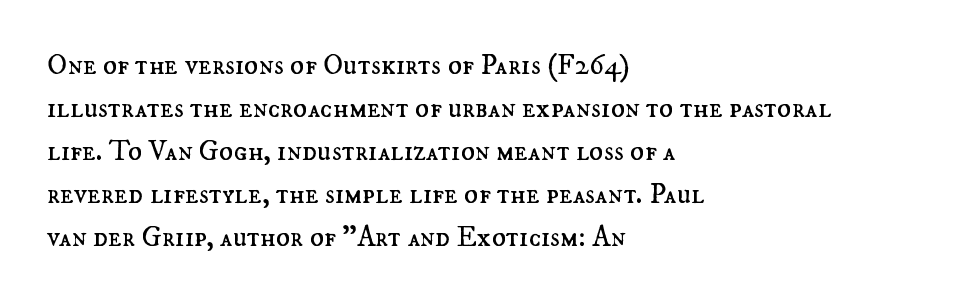
There is no visible air inserted between adjacent glyphs. A bare baseline throughout the passage. Stems here are at most as thick as an everyday book face. These lines are rendered in a variable-pitch font.
